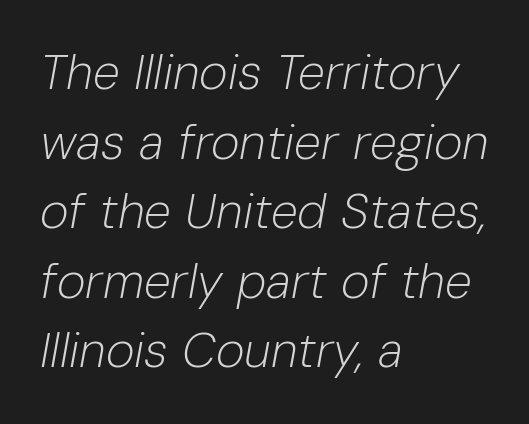
Q: Is the text bold? A: No.
Q: Is the text italic (slanted)? A: Yes, it leans right by about 10 degrees.
Q: Is the text underlined? A: No.
Q: How is the paragraph aligned? A: Left-aligned.
Q: Is the spacing between letters normal or unusually wide? A: Normal.
Q: Is the spacing between lines tight, normal or loose? A: Normal.
Q: Width (condensed, normal, or wide)? A: Normal.
Q: Stroke contrast? A: Low.
Q: x-height? A: Medium.
Q: Monospaced? A: No.
